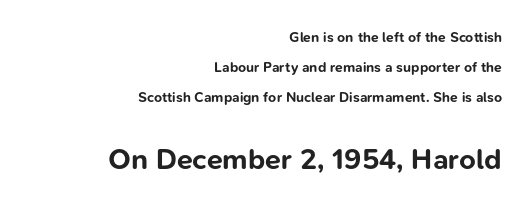
The image shows 29 px bold sans-serif type, upright; set right-aligned, loose line spacing (2.13x), normal letter spacing, not underlined; the second (bottom) block is 2.07x larger; low stroke contrast and a medium x-height.
